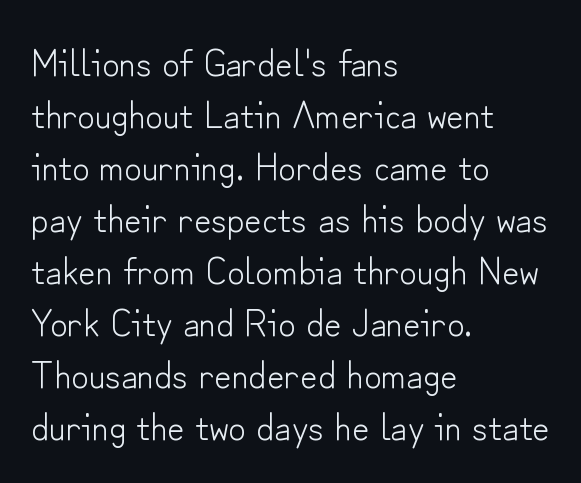
{"serif": "no", "italic": "no", "bold": "no", "weight": "light", "width": "normal", "stroke_contrast": "low", "x_height": "small", "monospaced": "no", "underline": "no", "align": "left", "line_spacing": "normal", "line_spacing_ratio": 1.37, "letter_spacing": "normal", "letter_spacing_em": 0.0, "glyph_px": 38}
